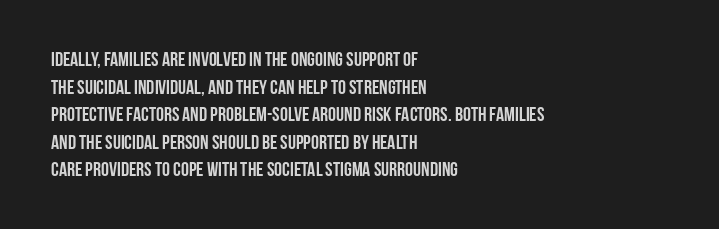
{"italic": "no", "bold": "yes", "underline": "no", "align": "left", "line_spacing": "normal", "line_spacing_ratio": 1.38, "letter_spacing": "normal", "letter_spacing_em": 0.0, "glyph_px": 20}
